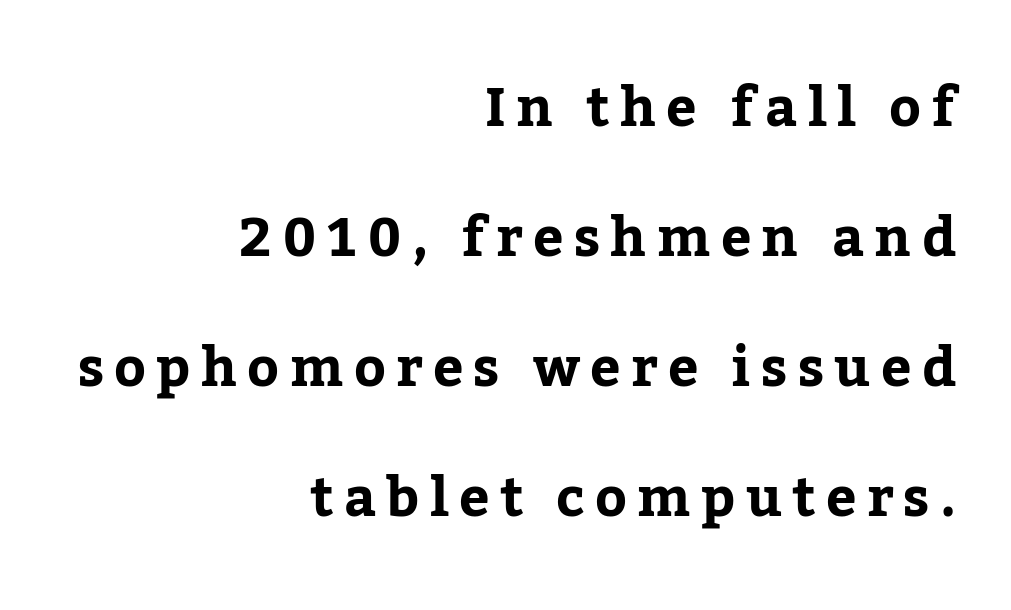
Q: Is the text italic (slanted)? A: No, it is upright.
Q: Is the typeface a serif or a sans-serif typeface? A: Serif.
Q: Is the text underlined? A: No.
Q: How is the paragraph aligned? A: Right-aligned.
Q: Is the spacing between lines tight, normal or loose? A: Loose.
Q: Width (condensed, normal, or wide)? A: Normal.
Q: Stroke contrast? A: Low.
Q: x-height? A: Medium.
Q: Monospaced? A: No.
